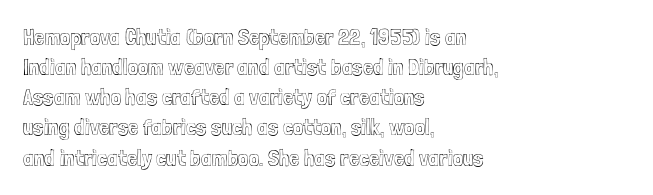
The image shows 23 px text type, upright; set left-aligned, normal line spacing (1.31x), normal letter spacing, not underlined.
